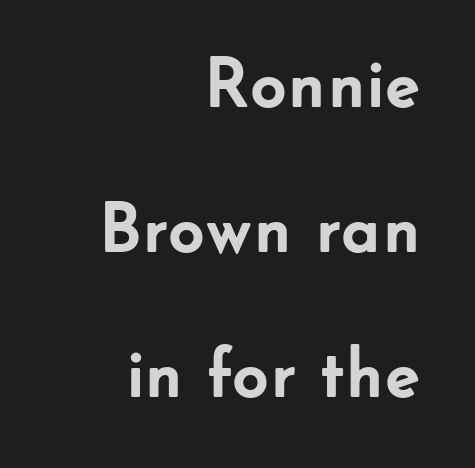
The rendering shows plain stroke endings on the letterforms — a sans-serif design. What weight is shown? A full bold with thick strokes. Check under the words: just untouched page. In terms of letterspacing, this is plain default setting. Posture: upright roman.
